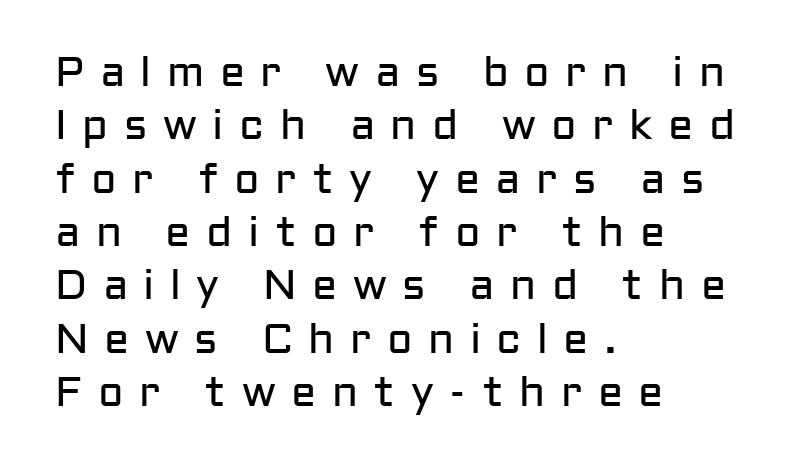
The type is letterspaced generously, with wide tracking. Layout note: lines flush left. Classification — sans serif. Posture: vertical. Baseline-to-baseline distance is the conventional proportion of letter height.
